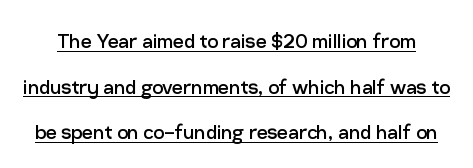
No chunkiness to these letters — they're not bold. This sample trades compactness for vertical openness between lines. This sample uses plain, unmodified letter spacing. It's the straight-up-and-down kind of type. Glance below the letters and you will spot a drawn line.
